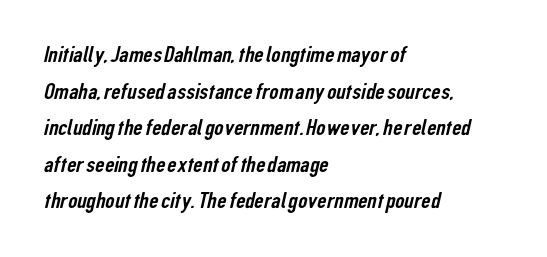
Caption: multi-line text, flush left, ragged right. Only glyphs here, with clear space below each row. Vertically, the passage feels balanced, rows spaced as you'd expect. Here the glyphs are tracked normally, forming tight word shapes.
